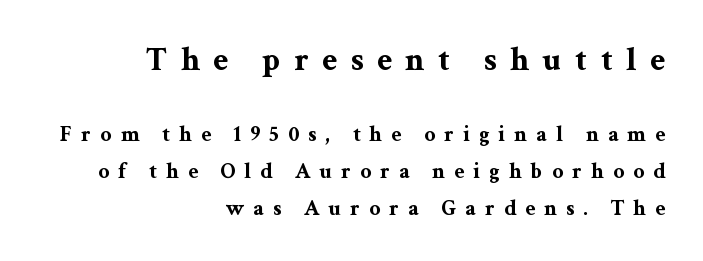
Q: Is the text bold? A: Yes.
Q: Is the text italic (slanted)? A: No, it is upright.
Q: Is the typeface a serif or a sans-serif typeface? A: Serif.
Q: Is the text underlined? A: No.
Q: How is the paragraph aligned? A: Right-aligned.
Q: Is the spacing between letters normal or unusually wide? A: Unusually wide.
Q: Is the spacing between lines tight, normal or loose? A: Normal.
Q: Which block of text is set in a larger size, the first (top) or the second (bottom)? A: The first (top) one.
Q: Width (condensed, normal, or wide)? A: Wide.
Q: Stroke contrast? A: Medium.
Q: x-height? A: Medium.
Q: Monospaced? A: No.
